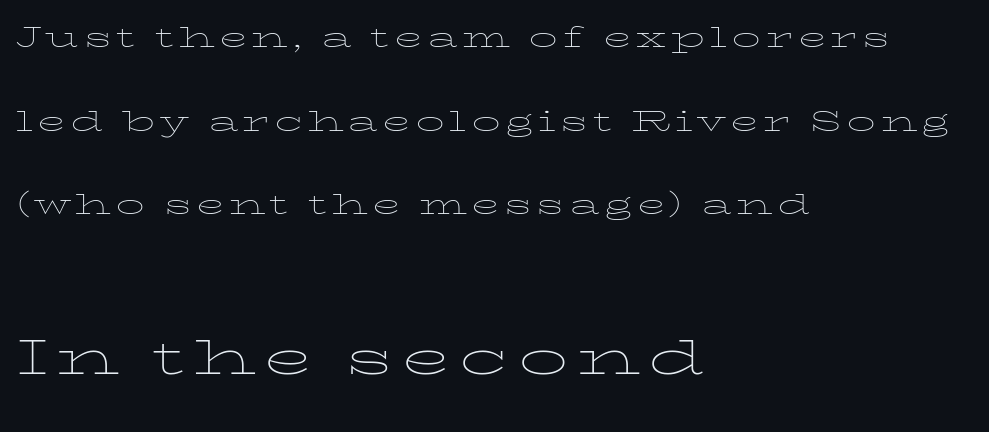
The weight would be labelled regular, book, light, or lighter still. Notice how the stems are strictly vertical — no italics here. The designer gave the closing block more size than the opening block. In terms of leading, this rendering errs on the spacious side. The gap between lines stays unmarked.
